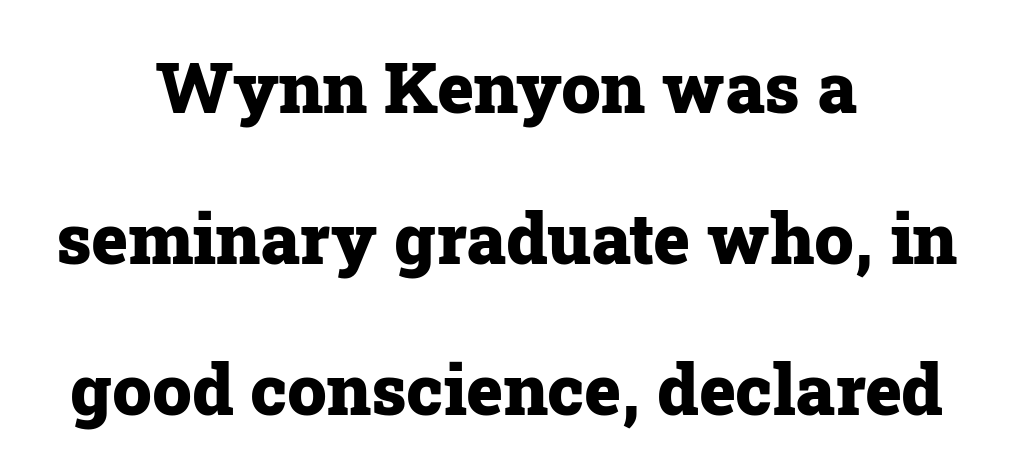
{"serif": "yes", "italic": "no", "bold": "yes", "weight": "heavy", "width": "normal", "stroke_contrast": "low", "x_height": "medium", "monospaced": "no", "underline": "no", "align": "center", "line_spacing": "loose", "line_spacing_ratio": 2.16, "letter_spacing": "normal", "letter_spacing_em": 0.0, "glyph_px": 70}
